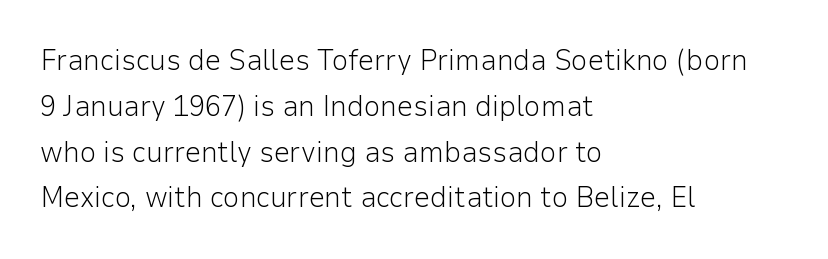
A typesetter would call this proportional, since set widths differ per character. This sample keeps an unexceptional amount of space between lines. The face used here is rendered with its standard letterfit. Where is the straight margin? On the left. The typeface chosen for these lines omits serifs. Unbolded letterforms with no extra heft.
